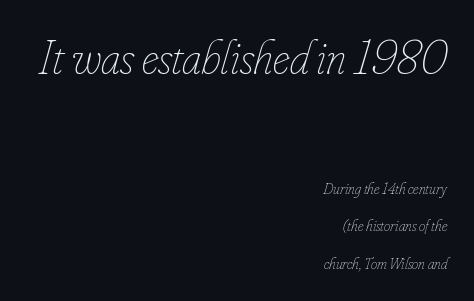
{"italic": "yes", "lean": "right", "slant_degrees": 16, "bold": "no", "weight": "thin", "width": "condensed", "stroke_contrast": "low", "x_height": "small", "monospaced": "no", "underline": "no", "align": "right", "line_spacing": "loose", "line_spacing_ratio": 2.34, "letter_spacing": "normal", "letter_spacing_em": 0.0, "larger_block": "first", "size_ratio": 3.0, "glyph_px": 48}
